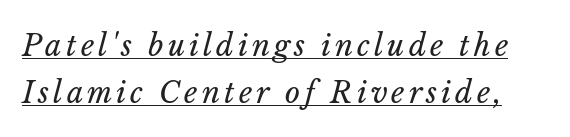
The image shows 29 px regular-weight type, italic (leaning right); set normal line spacing (1.63x), underlined; low stroke contrast and a medium x-height.
